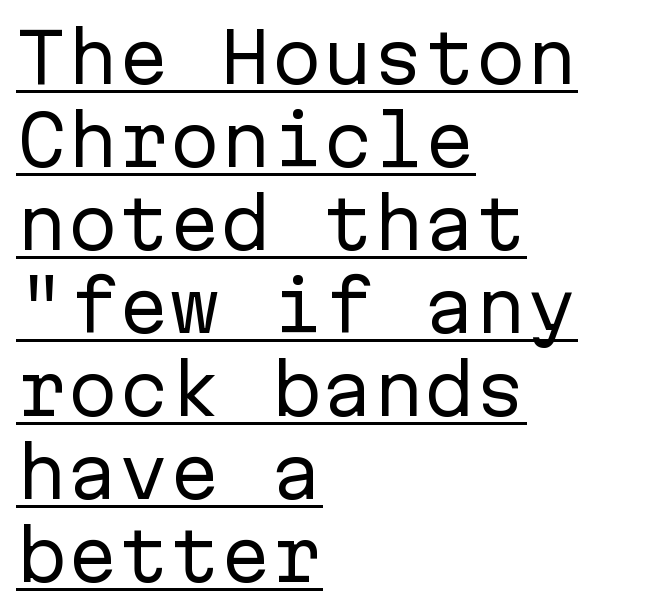
The image shows 68 px regular-weight sans-serif type, upright, monospaced; set left-aligned, line spacing 1.22x, normal letter spacing, underlined; low stroke contrast and a medium x-height.
